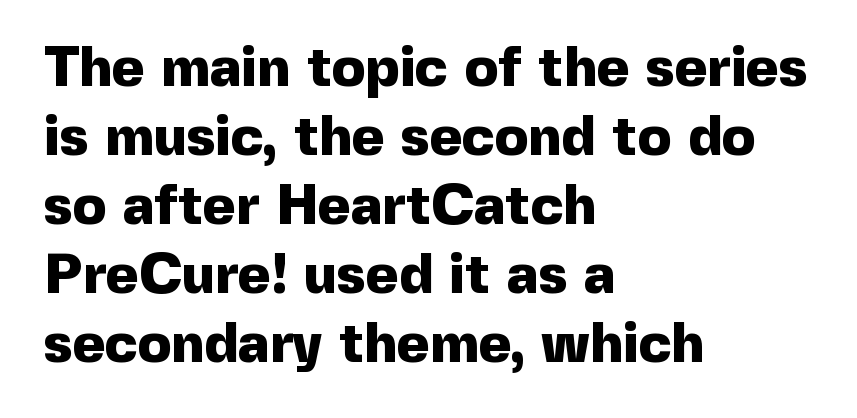
Q: Is the text bold? A: Yes.
Q: Is the text italic (slanted)? A: No, it is upright.
Q: Is the typeface a serif or a sans-serif typeface? A: Sans-serif.
Q: Is the text underlined? A: No.
Q: How is the paragraph aligned? A: Left-aligned.
Q: Is the spacing between letters normal or unusually wide? A: Normal.
Q: Width (condensed, normal, or wide)? A: Normal.
Q: x-height? A: Medium.
Q: Monospaced? A: No.
